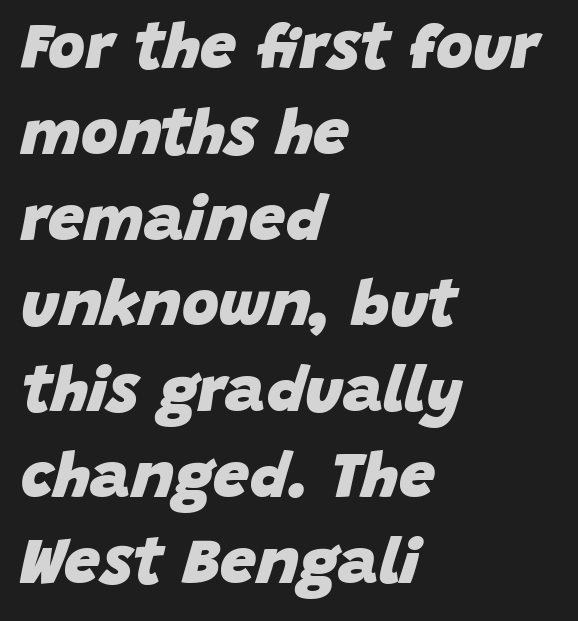
The image shows 64 px heavy type, italic (leaning right); set left-aligned, normal line spacing (1.34x), normal letter spacing, not underlined; low stroke contrast and a large x-height.
